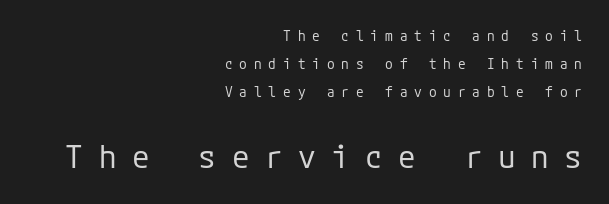
Q: Is the text bold? A: No.
Q: Is the text italic (slanted)? A: No, it is upright.
Q: Is the typeface a serif or a sans-serif typeface? A: Sans-serif.
Q: Is the text underlined? A: No.
Q: How is the paragraph aligned? A: Right-aligned.
Q: Is the spacing between letters normal or unusually wide? A: Unusually wide.
Q: Is the spacing between lines tight, normal or loose? A: Loose.
Q: Which block of text is set in a larger size, the first (top) or the second (bottom)? A: The second (bottom) one.
Q: Width (condensed, normal, or wide)? A: Normal.
Q: Stroke contrast? A: Low.
Q: x-height? A: Medium.
